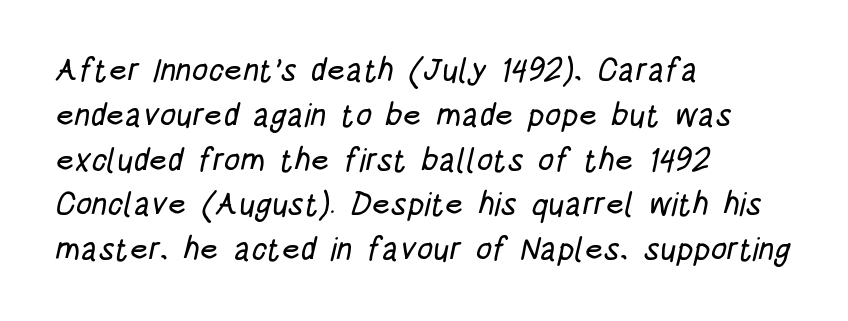
The image shows 32 px condensed sans-serif type; set left-aligned, normal line spacing (1.4x), normal letter spacing, not underlined; low stroke contrast and a large x-height.
